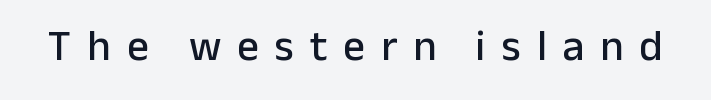
Here the designer chose a conventional face with non-uniform glyph widths. The font's upright variant was chosen for this text. The passage shown is typeset with a sans-serif family. This sample uses expanded letter spacing, leaving extra air between glyphs.
